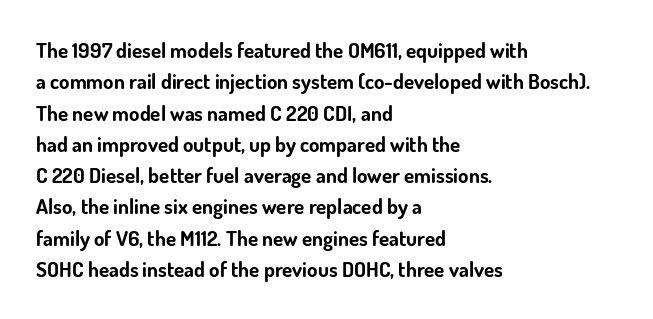
The image shows 21 px bold type, upright; set left-aligned, normal line spacing (1.49x), normal letter spacing, not underlined.
